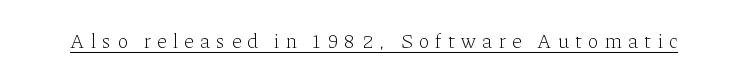
Q: Is the text bold? A: No.
Q: Is the text italic (slanted)? A: No, it is upright.
Q: Is the text underlined? A: Yes.
Q: Is the spacing between letters normal or unusually wide? A: Unusually wide.
